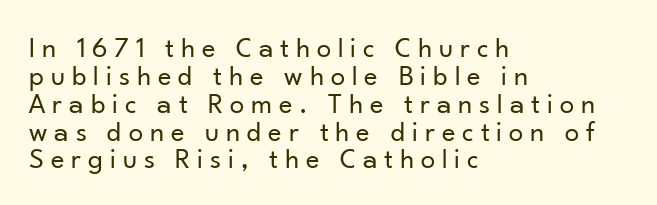
The image shows 29 px regular-weight sans-serif type, upright; set left-aligned, tight line spacing (0.96x), unusually wide letter spacing (+0.24 em), not underlined; low stroke contrast and a small x-height.
